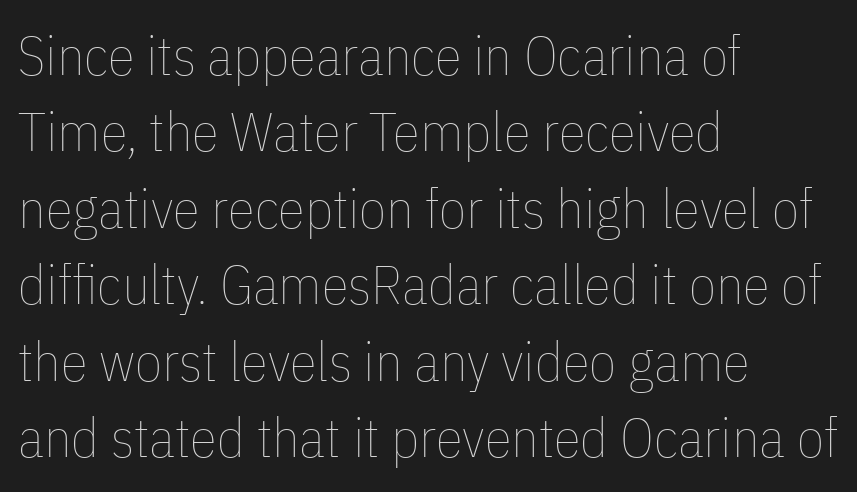
The image shows 55 px thin, condensed type, upright; set left-aligned, normal line spacing (1.39x), normal letter spacing, not underlined; low stroke contrast and a medium x-height.
